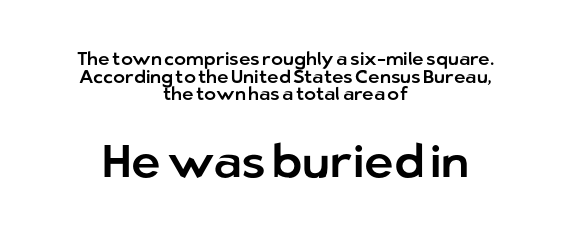
{"serif": "no", "italic": "no", "width": "normal", "stroke_contrast": "low", "x_height": "medium", "monospaced": "no", "underline": "no", "align": "center", "line_spacing": "tight", "line_spacing_ratio": 0.98, "letter_spacing": "normal", "letter_spacing_em": 0.0, "larger_block": "second", "size_ratio": 2.56, "glyph_px": 46}
